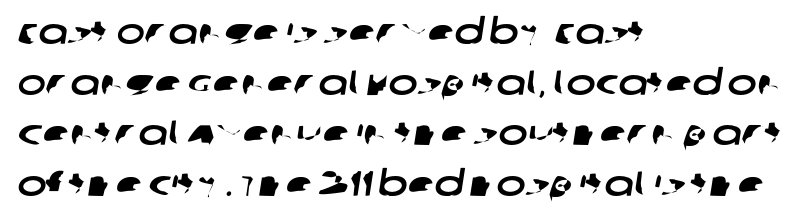
Reading down the column, the eye jumps a familiar distance to each next line. The face used here is proportionally spaced, like ordinary book or web type. The typeface chosen for these lines omits serifs. The letters sit at their default tracking, neither squeezed nor spread. Horizontally, the lines are justified to the leading edge only. The space directly below the letters is spotless.
